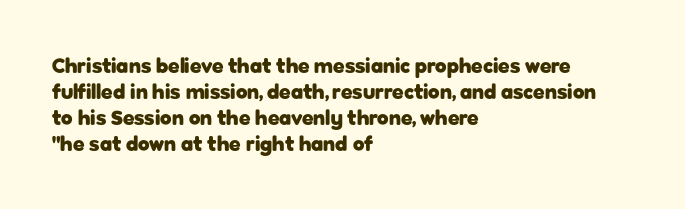
The image shows 21 px bold type, upright; set left-aligned, line spacing 1.24x, normal letter spacing, not underlined.
